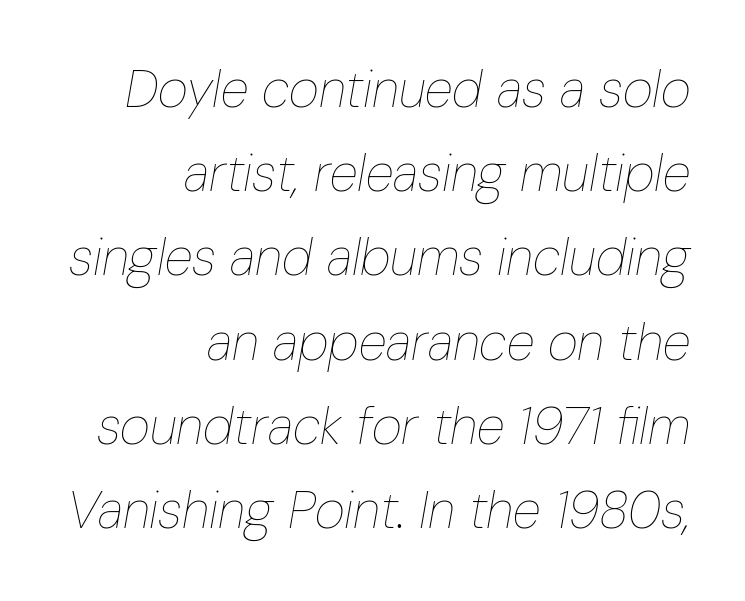
Q: Is the text bold? A: No.
Q: Is the text italic (slanted)? A: Yes, it leans right by about 10 degrees.
Q: Is the text underlined? A: No.
Q: How is the paragraph aligned? A: Right-aligned.
Q: Is the spacing between letters normal or unusually wide? A: Normal.
Q: Is the spacing between lines tight, normal or loose? A: Normal.
Q: Width (condensed, normal, or wide)? A: Condensed.
Q: Stroke contrast? A: Low.
Q: x-height? A: Medium.
Q: Monospaced? A: No.
